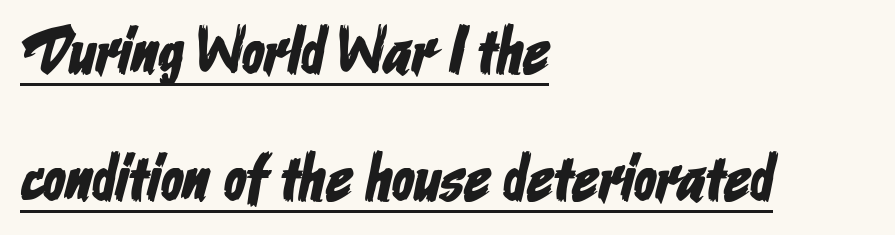
Q: Is the typeface a serif or a sans-serif typeface? A: Sans-serif.
Q: Is the text underlined? A: Yes.
Q: How is the paragraph aligned? A: Left-aligned.
Q: Is the spacing between letters normal or unusually wide? A: Normal.
Q: Is the spacing between lines tight, normal or loose? A: Loose.
Q: Width (condensed, normal, or wide)? A: Condensed.
Q: Stroke contrast? A: Low.
Q: x-height? A: Medium.
Q: Monospaced? A: No.
